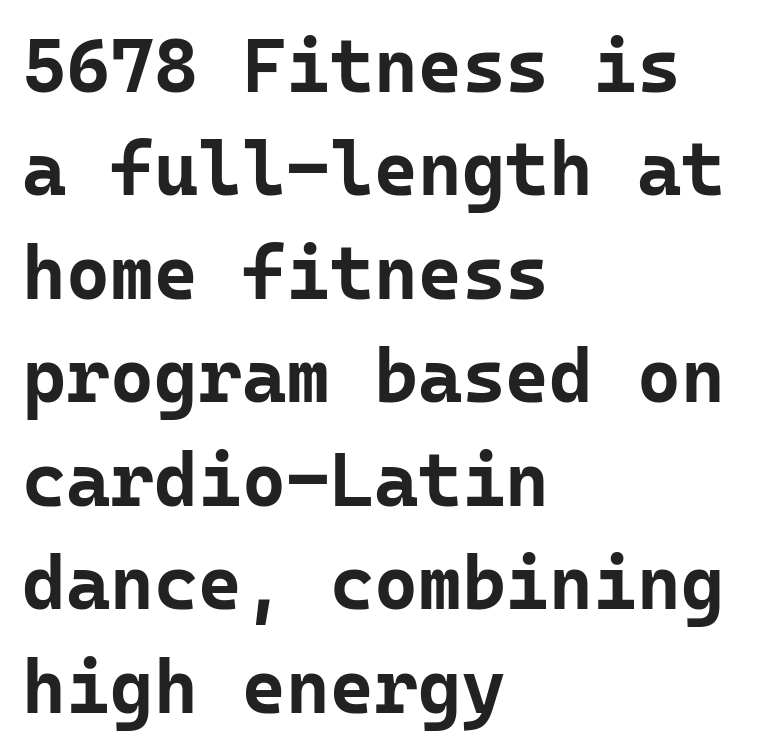
No feet cap the strokes, marking this as sans-serif type. The lettering holds an erect, upright posture throughout. Set as a true bold cut, around the 700 mark. A normal amount of white space separates one row of letters from the next. The letters march in equal steps, a hallmark of fixed-pitch type.
